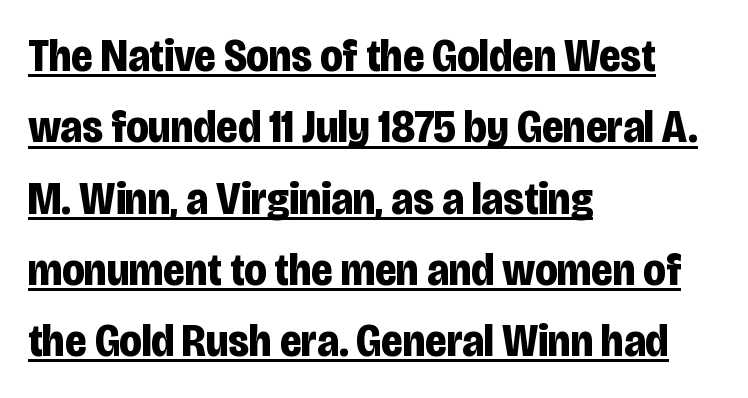
Q: Is the text bold? A: Yes.
Q: Is the text italic (slanted)? A: No, it is upright.
Q: Is the typeface a serif or a sans-serif typeface? A: Sans-serif.
Q: Is the text underlined? A: Yes.
Q: How is the paragraph aligned? A: Left-aligned.
Q: Is the spacing between letters normal or unusually wide? A: Normal.
Q: Is the spacing between lines tight, normal or loose? A: Normal.
Q: Width (condensed, normal, or wide)? A: Condensed.
Q: Stroke contrast? A: Low.
Q: x-height? A: Large.
Q: Monospaced? A: No.
